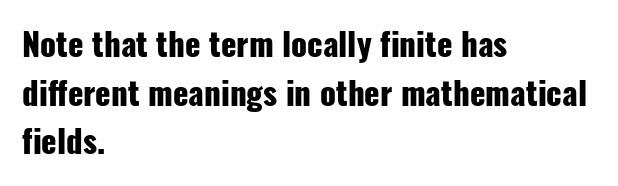
Q: Is the text bold? A: Yes.
Q: Is the text italic (slanted)? A: No, it is upright.
Q: Is the typeface a serif or a sans-serif typeface? A: Sans-serif.
Q: Is the text underlined? A: No.
Q: How is the paragraph aligned? A: Left-aligned.
Q: Is the spacing between letters normal or unusually wide? A: Normal.
Q: Is the spacing between lines tight, normal or loose? A: Normal.
Q: Width (condensed, normal, or wide)? A: Condensed.
Q: Stroke contrast? A: Low.
Q: x-height? A: Medium.
Q: Monospaced? A: No.
